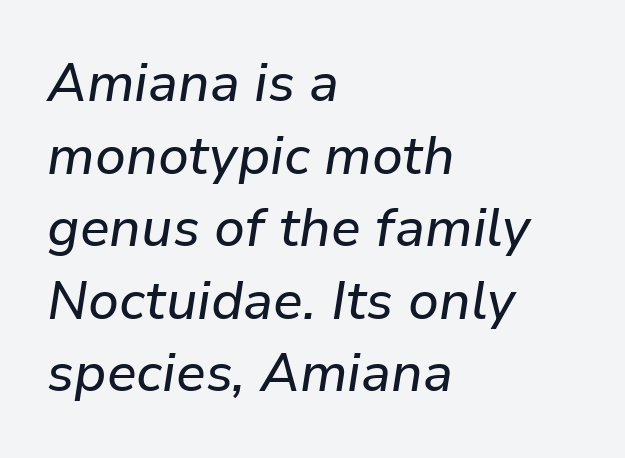
Q: Is the text italic (slanted)? A: Yes, it leans right by about 9 degrees.
Q: Is the text underlined? A: No.
Q: How is the paragraph aligned? A: Left-aligned.
Q: Is the spacing between letters normal or unusually wide? A: Normal.
Q: Is the spacing between lines tight, normal or loose? A: Normal.
Q: Width (condensed, normal, or wide)? A: Normal.
Q: Stroke contrast? A: Low.
Q: x-height? A: Medium.
Q: Monospaced? A: No.
